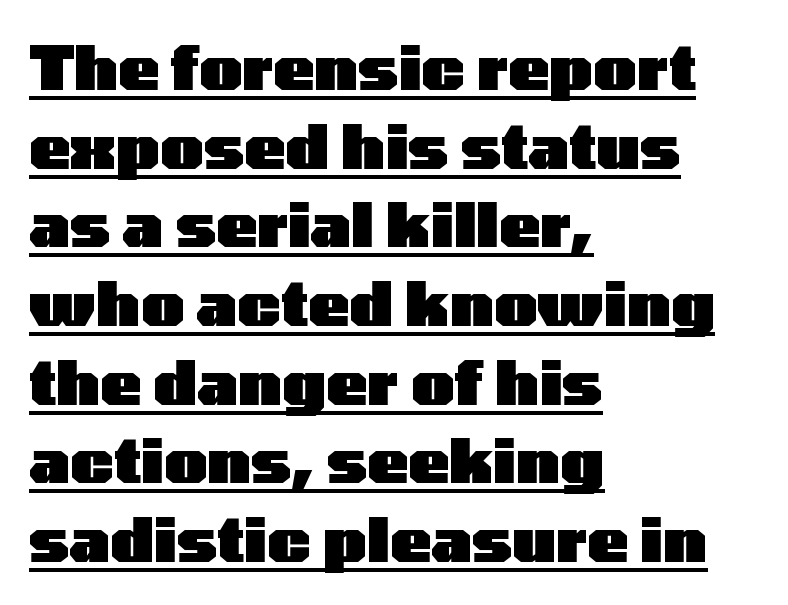
Q: Is the text bold? A: Yes.
Q: Is the text italic (slanted)? A: No, it is upright.
Q: Is the typeface a serif or a sans-serif typeface? A: Sans-serif.
Q: Is the text underlined? A: Yes.
Q: How is the paragraph aligned? A: Left-aligned.
Q: Is the spacing between letters normal or unusually wide? A: Normal.
Q: Is the spacing between lines tight, normal or loose? A: Normal.
Q: Width (condensed, normal, or wide)? A: Wide.
Q: Stroke contrast? A: Low.
Q: x-height? A: Medium.
Q: Monospaced? A: No.
